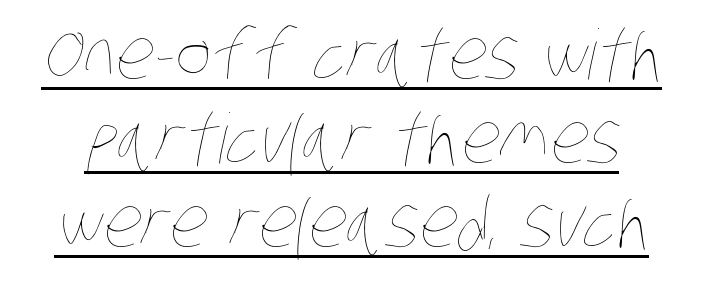
The rendering uses natural spacing where letterforms have individual widths. Stroke mass is kept to a normal reading level or below. Here the glyphs are tracked normally, forming tight word shapes. This sample carries an underscore along the baseline area.
